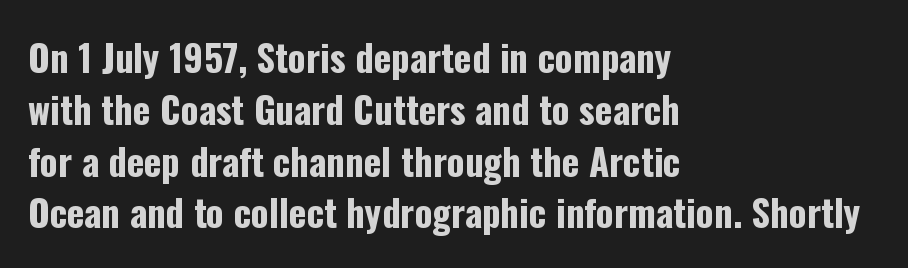
The image shows 37 px bold, condensed sans-serif type, upright; set left-aligned, normal line spacing (1.4x), normal letter spacing, not underlined; low stroke contrast and a medium x-height.
